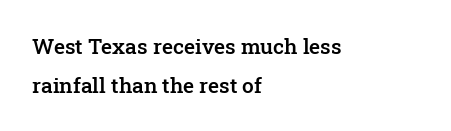
Quick note: not italic, upright. Short note: letters normally spaced. Layout note: lines flush left. A bare baseline throughout the passage. Emphasis by weight is partial: semibold.
